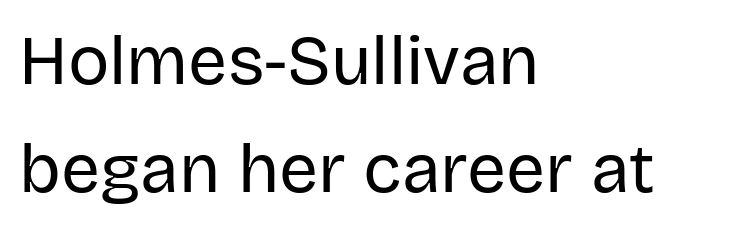
{"serif": "no", "italic": "no", "bold": "no", "weight": "regular", "width": "normal", "stroke_contrast": "low", "x_height": "large", "monospaced": "no", "underline": "no", "align": "left", "line_spacing": "normal", "line_spacing_ratio": 1.56, "letter_spacing": "normal", "letter_spacing_em": 0.0, "glyph_px": 69}
